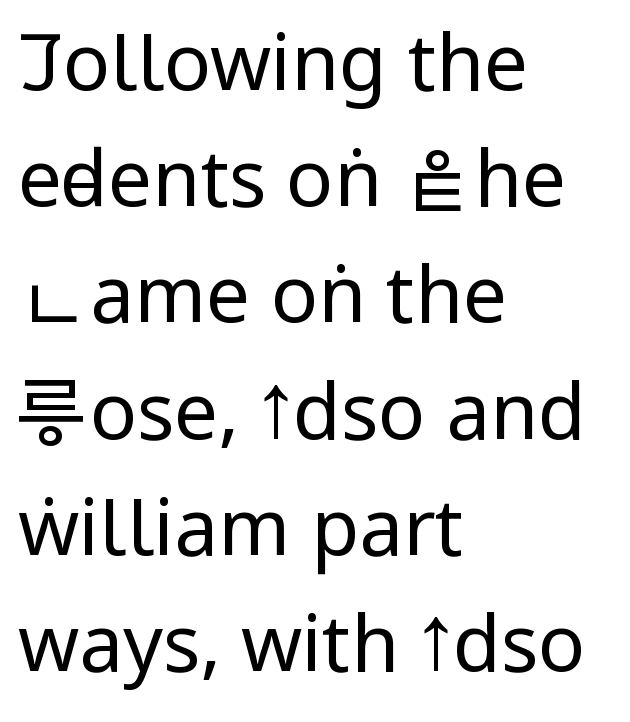
The image shows 78 px regular-weight, condensed sans-serif type, upright; set left-aligned, normal line spacing (1.49x), normal letter spacing, not underlined; low stroke contrast and a large x-height.
